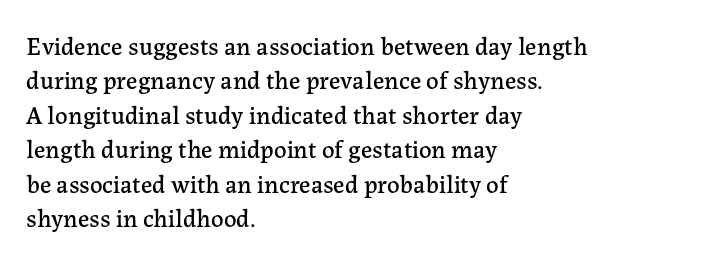
The image shows 25 px text type, upright; set left-aligned, normal line spacing (1.38x), normal letter spacing, not underlined.
